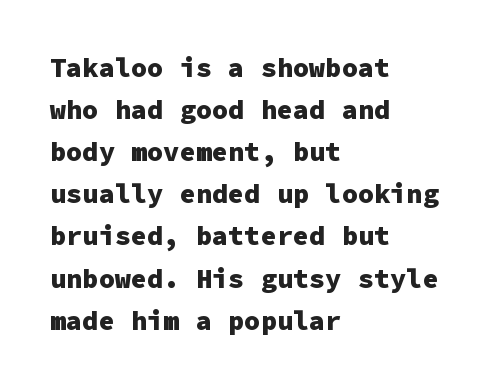
Q: Is the text bold? A: Yes.
Q: Is the text italic (slanted)? A: No, it is upright.
Q: Is the text underlined? A: No.
Q: How is the paragraph aligned? A: Left-aligned.
Q: Is the spacing between letters normal or unusually wide? A: Normal.
Q: Is the spacing between lines tight, normal or loose? A: Normal.
